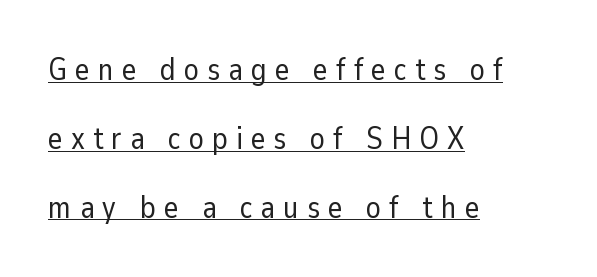
Q: Is the text bold? A: No.
Q: Is the text italic (slanted)? A: No, it is upright.
Q: Is the typeface a serif or a sans-serif typeface? A: Sans-serif.
Q: Is the text underlined? A: Yes.
Q: How is the paragraph aligned? A: Left-aligned.
Q: Is the spacing between letters normal or unusually wide? A: Unusually wide.
Q: Is the spacing between lines tight, normal or loose? A: Loose.
Q: Width (condensed, normal, or wide)? A: Normal.
Q: Stroke contrast? A: Low.
Q: x-height? A: Medium.
Q: Monospaced? A: No.
